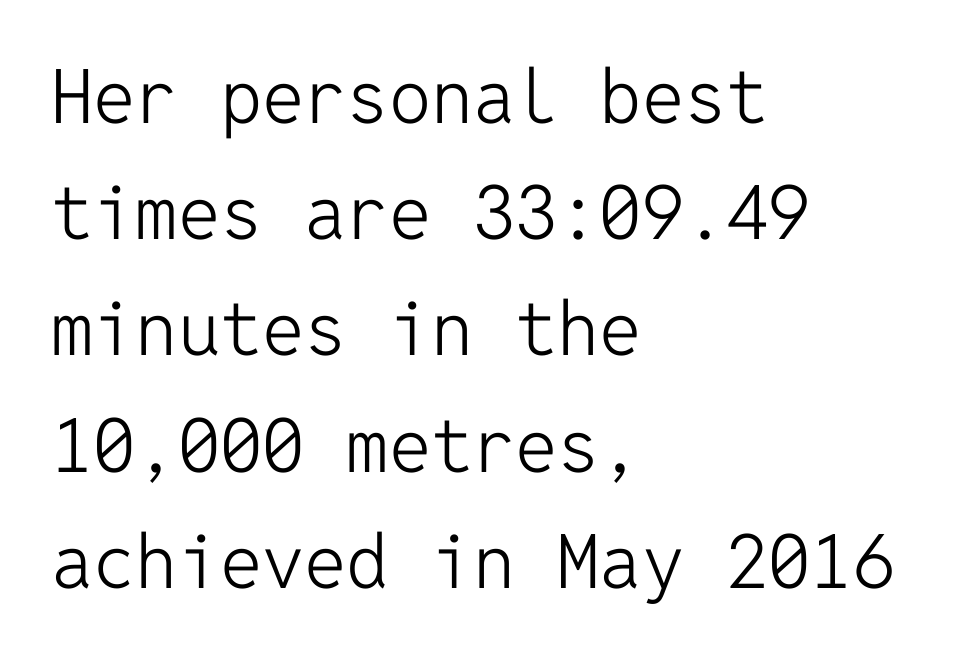
The image shows 75 px light sans-serif type, upright, monospaced; set left-aligned, normal line spacing (1.55x), normal letter spacing, not underlined; low stroke contrast and a medium x-height.
